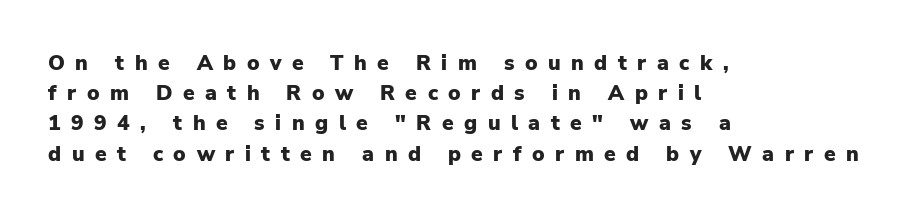
What stands out about the letter spacing? Its width — letters are far apart. The lettering holds an erect, upright posture throughout. Leading: standard. The zone under the glyphs is completely vacant. What weight is shown? A full bold with thick strokes.
